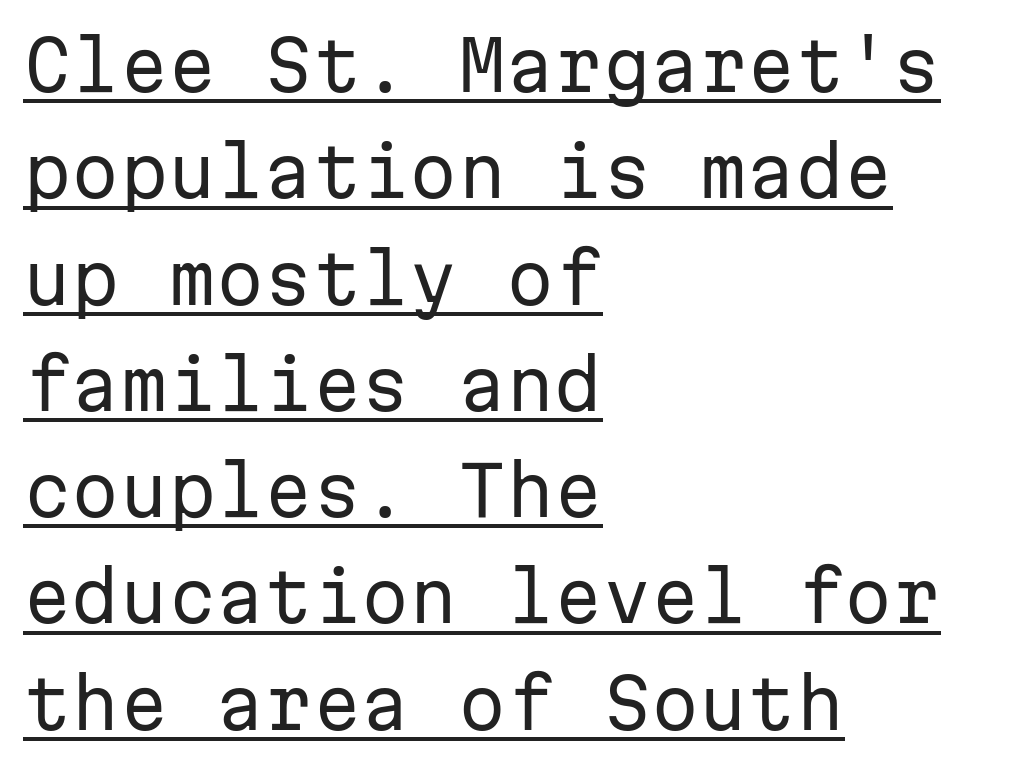
{"serif": "no", "italic": "no", "bold": "no", "weight": "regular", "width": "normal", "stroke_contrast": "low", "x_height": "medium", "monospaced": "yes", "underline": "yes", "align": "left", "line_spacing": "normal", "line_spacing_ratio": 1.54, "letter_spacing": "normal", "letter_spacing_em": 0.0, "glyph_px": 69}
